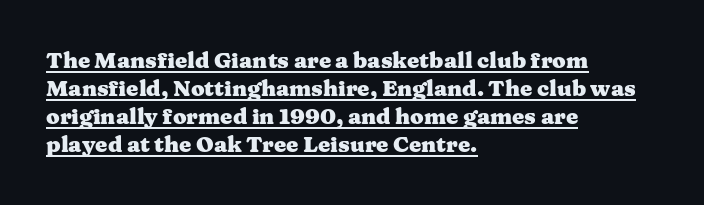
{"italic": "no", "bold": "yes", "underline": "yes", "align": "left", "line_spacing": "normal", "line_spacing_ratio": 1.28, "letter_spacing": "normal", "letter_spacing_em": 0.0, "glyph_px": 22}
